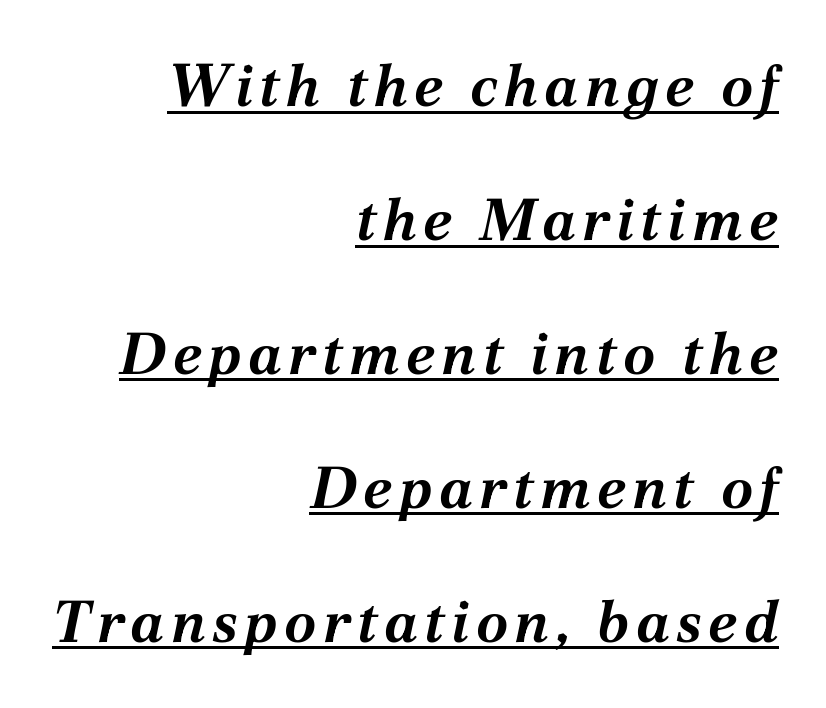
The image shows 58 px bold type, italic (leaning right); set right-aligned, loose line spacing (2.31x), underlined; medium stroke contrast and a medium x-height.
